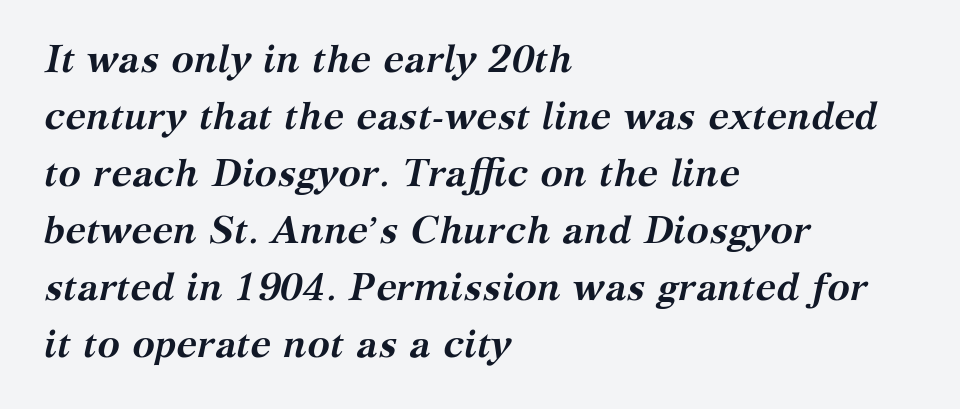
The image shows 38 px semibold serif type, italic (leaning right); set left-aligned, normal line spacing (1.5x), normal letter spacing, not underlined; medium stroke contrast and a medium x-height.
